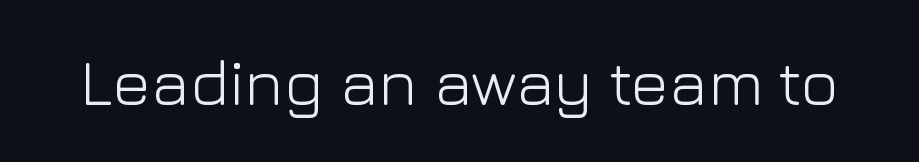
{"serif": "no", "italic": "no", "bold": "no", "weight": "light", "width": "normal", "stroke_contrast": "low", "x_height": "medium", "monospaced": "no", "underline": "no", "letter_spacing": "normal", "letter_spacing_em": 0.0, "glyph_px": 65}
